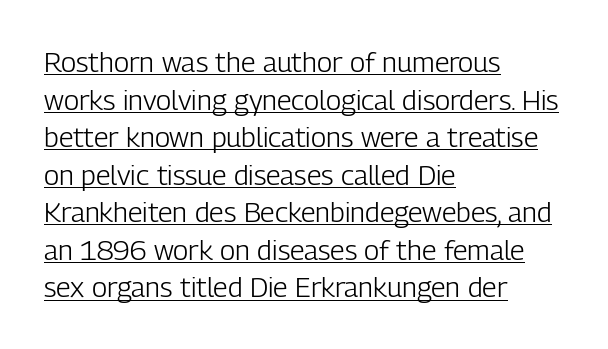
{"serif": "no", "italic": "no", "bold": "no", "weight": "light", "width": "condensed", "stroke_contrast": "low", "x_height": "medium", "monospaced": "no", "underline": "yes", "align": "left", "line_spacing": "normal", "line_spacing_ratio": 1.34, "letter_spacing": "normal", "letter_spacing_em": 0.0, "glyph_px": 28}
